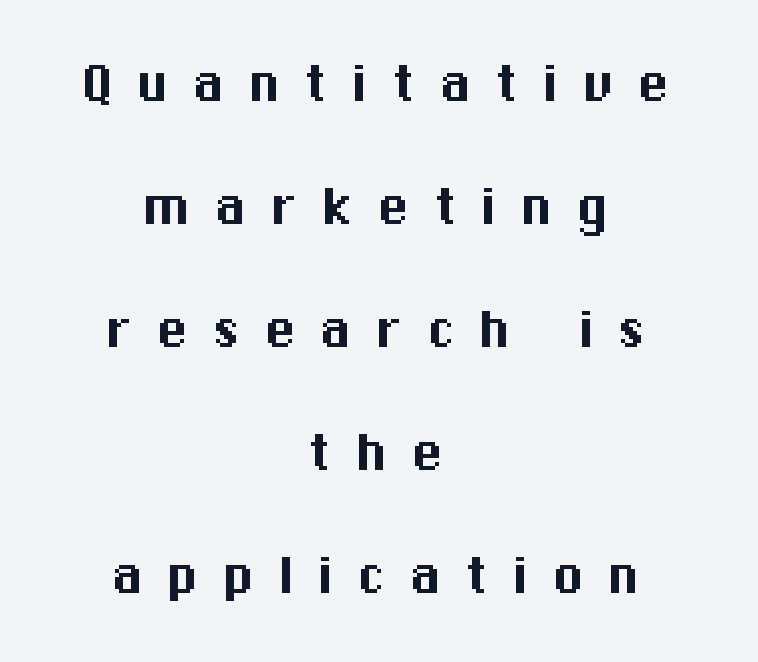
Looks like regular typesetting: each glyph gets only the width it needs. The space beneath each line is pristine and unruled. Italic: no, the glyphs are upright roman. Typeset on center — no edge is straight. A typesetter would call this heavily tracked-out type.
